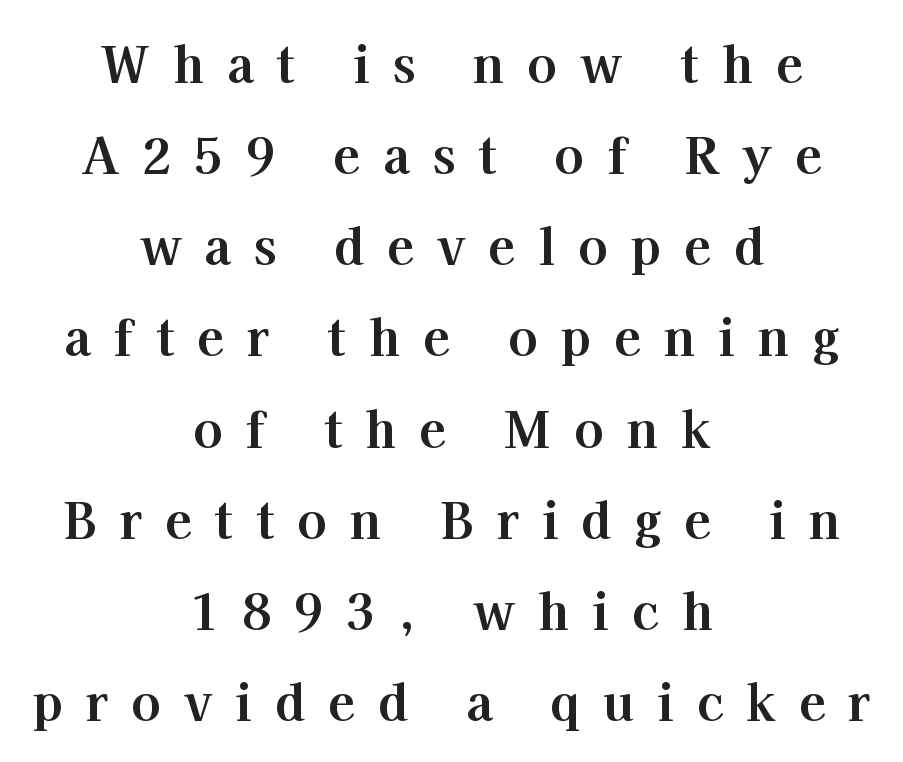
Q: Is the text bold? A: Yes.
Q: Is the text italic (slanted)? A: No, it is upright.
Q: Is the typeface a serif or a sans-serif typeface? A: Serif.
Q: Is the text underlined? A: No.
Q: How is the paragraph aligned? A: Centered.
Q: Is the spacing between letters normal or unusually wide? A: Unusually wide.
Q: Width (condensed, normal, or wide)? A: Normal.
Q: Stroke contrast? A: High.
Q: x-height? A: Medium.
Q: Monospaced? A: No.
